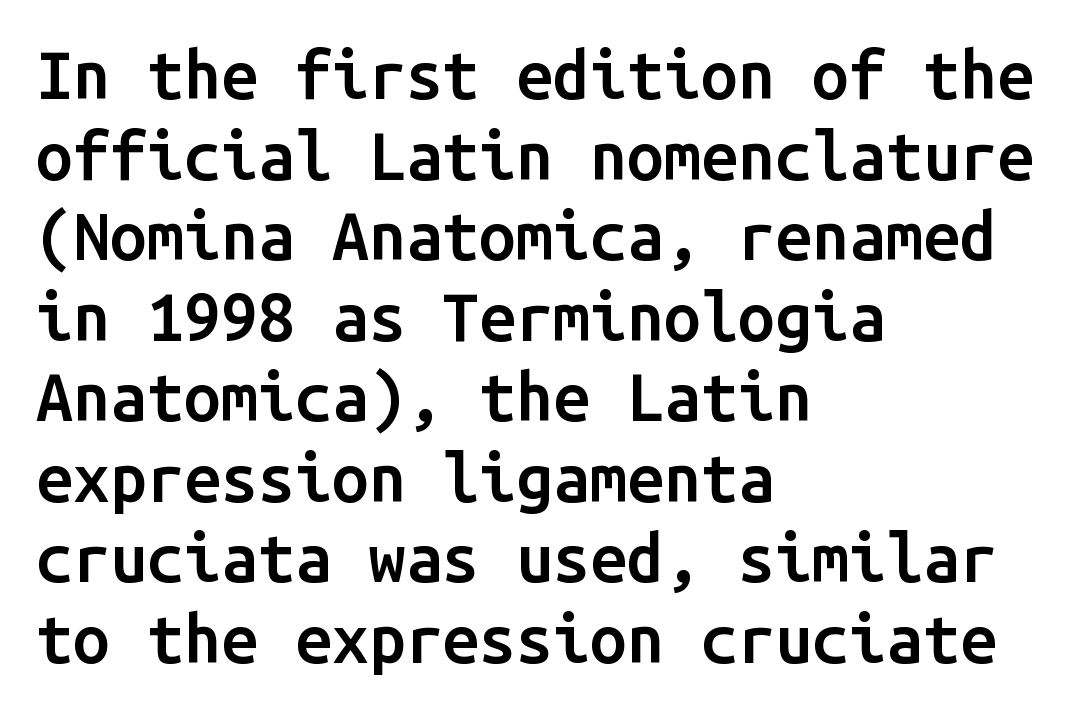
{"serif": "no", "italic": "no", "bold": "semi", "weight": "semibold", "width": "normal", "stroke_contrast": "low", "x_height": "medium", "monospaced": "yes", "underline": "no", "align": "left", "line_spacing_ratio": 1.22, "letter_spacing": "normal", "letter_spacing_em": 0.0, "glyph_px": 66}
